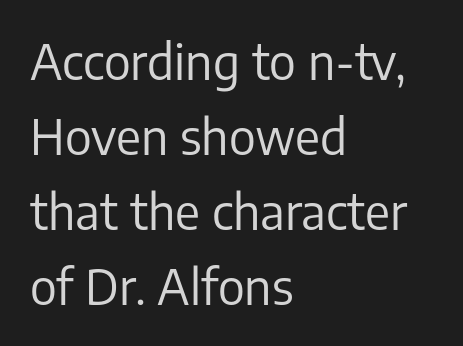
A typesetter would call this zero additional tracking. Reading down the block, your eye returns to a fixed left position each line. Rule under the text: the space is simply empty. Compared with a typical body face, this is equally light or lighter still.
